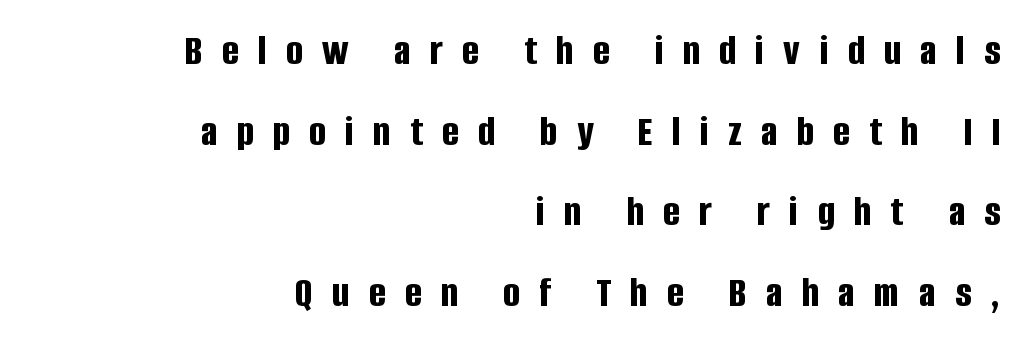
Q: Is the text bold? A: Yes.
Q: Is the text italic (slanted)? A: No, it is upright.
Q: Is the typeface a serif or a sans-serif typeface? A: Sans-serif.
Q: Is the text underlined? A: No.
Q: How is the paragraph aligned? A: Right-aligned.
Q: Is the spacing between letters normal or unusually wide? A: Unusually wide.
Q: Width (condensed, normal, or wide)? A: Condensed.
Q: Stroke contrast? A: Low.
Q: x-height? A: Large.
Q: Monospaced? A: No.
